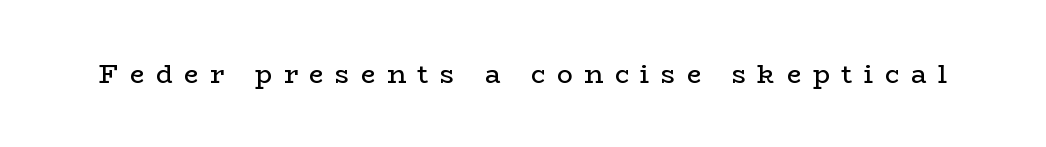
The image shows 26 px text type, upright; set unusually wide letter spacing (+0.44 em), not underlined.
